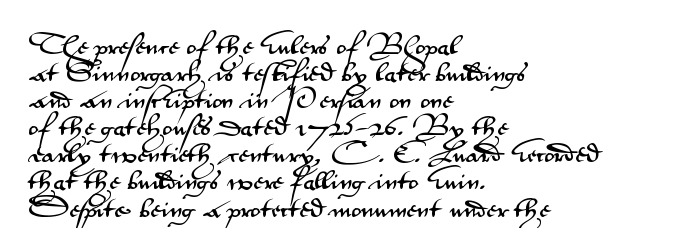
Q: Is the text italic (slanted)? A: Yes.
Q: Is the text underlined? A: No.
Q: How is the paragraph aligned? A: Left-aligned.
Q: Is the spacing between letters normal or unusually wide? A: Normal.
Q: Is the spacing between lines tight, normal or loose? A: Normal.
